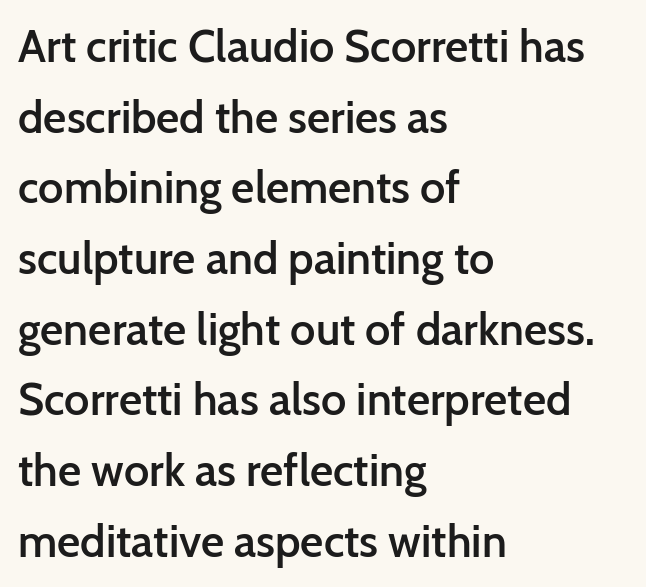
{"serif": "no", "italic": "no", "bold": "semi", "weight": "semibold", "width": "normal", "stroke_contrast": "low", "x_height": "medium", "monospaced": "no", "underline": "no", "align": "left", "line_spacing": "normal", "line_spacing_ratio": 1.57, "letter_spacing": "normal", "letter_spacing_em": 0.0, "glyph_px": 45}
